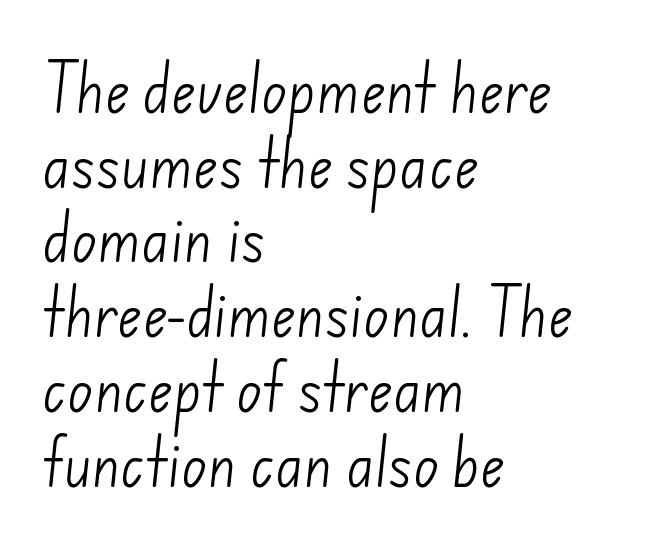
Tracking here is standard; glyphs follow each other at the usual distance. Evenly set lines give the paragraph a standard silhouette. A sans-serif font was chosen for this passage. The zone under the glyphs is completely vacant. Heaviness? Minimal to ordinary, like unemphasized prose.
